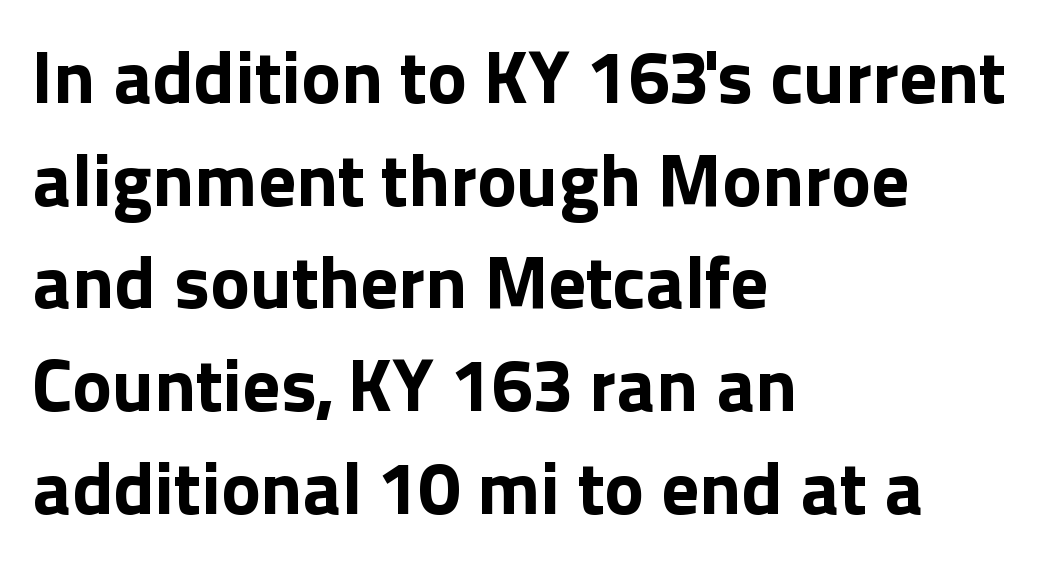
Q: Is the text bold? A: Yes.
Q: Is the text italic (slanted)? A: No, it is upright.
Q: Is the typeface a serif or a sans-serif typeface? A: Sans-serif.
Q: Is the text underlined? A: No.
Q: How is the paragraph aligned? A: Left-aligned.
Q: Is the spacing between letters normal or unusually wide? A: Normal.
Q: Is the spacing between lines tight, normal or loose? A: Normal.
Q: Width (condensed, normal, or wide)? A: Normal.
Q: x-height? A: Medium.
Q: Monospaced? A: No.
